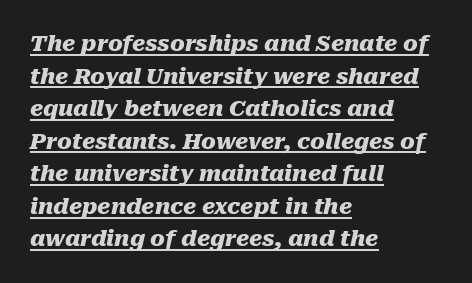
The image shows 22 px bold type, italic (leaning right); set left-aligned, normal line spacing (1.48x), normal letter spacing, underlined.
